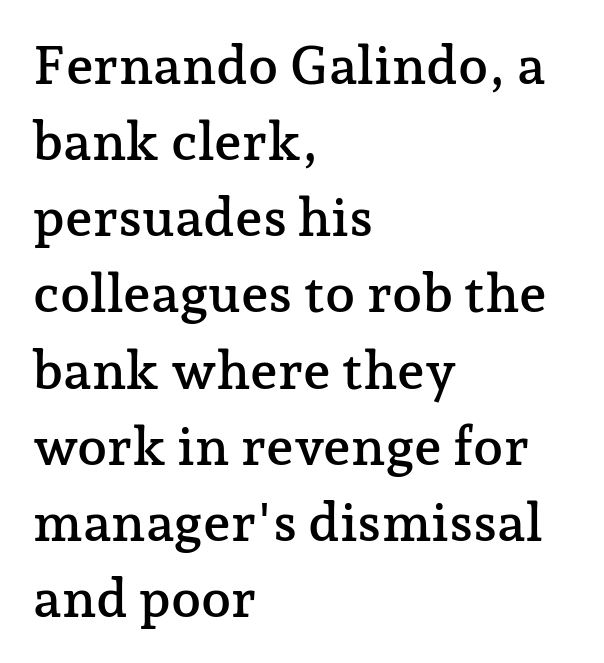
The passage shown is typed in a proportional face where columns would drift. Quick note: interline space is typical. The text was rendered using a seriffed face with decorative stroke endings. Visually the block forms a straight wall on the left and a jagged coastline on the right.
